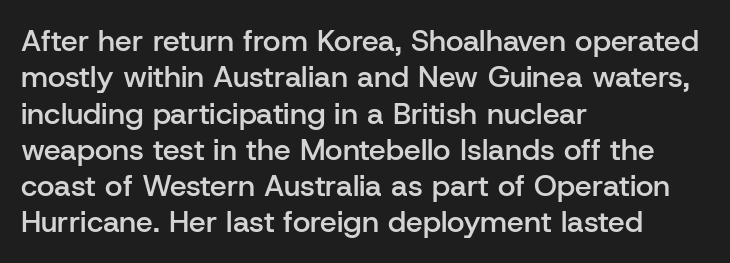
Spacing between characters is what you'd get straight out of the box. Is this a sans? Yes — the strokes have no serifs. This sample is left-justified, so line endings fall wherever the words run out. This is the regular roman posture of the typeface. Nobody drew a line under any word here. Typesetter's note: demi weight, one step under bold.
